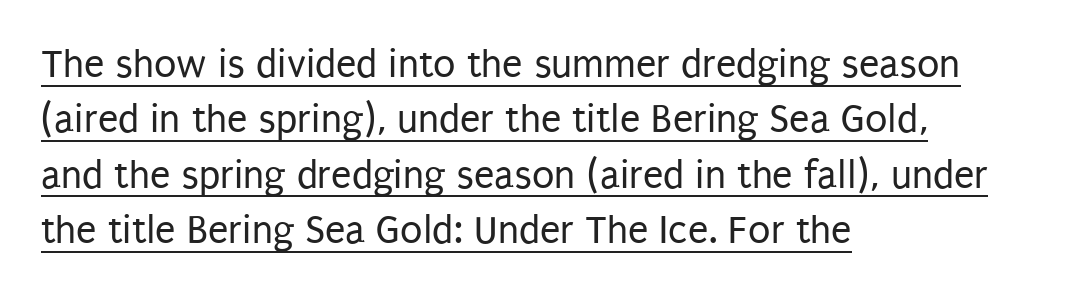
The font is comparable to plain body text, perhaps lighter. The passage shown is typeset with a sans-serif family. Do the letters lean? They stand straight. In CSS terms this would be text-align: left.
